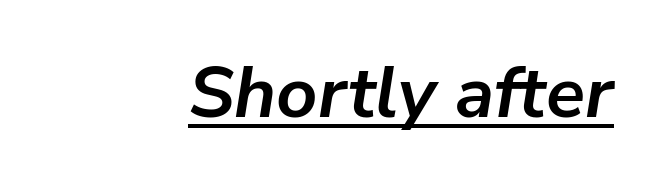
Q: Is the text bold? A: Yes.
Q: Is the text italic (slanted)? A: Yes, it leans right by about 9 degrees.
Q: Is the text underlined? A: Yes.
Q: How is the paragraph aligned? A: Right-aligned.
Q: Is the spacing between letters normal or unusually wide? A: Normal.
Q: Width (condensed, normal, or wide)? A: Normal.
Q: Stroke contrast? A: Low.
Q: x-height? A: Medium.
Q: Monospaced? A: No.
